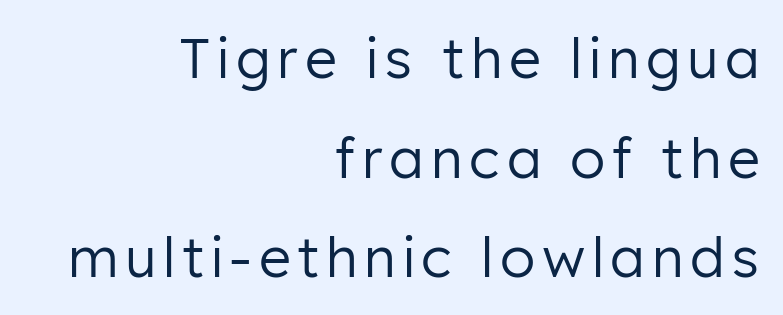
Q: Is the text bold? A: No.
Q: Is the text italic (slanted)? A: No, it is upright.
Q: Is the typeface a serif or a sans-serif typeface? A: Sans-serif.
Q: Is the text underlined? A: No.
Q: How is the paragraph aligned? A: Right-aligned.
Q: Width (condensed, normal, or wide)? A: Normal.
Q: Stroke contrast? A: Low.
Q: x-height? A: Medium.
Q: Monospaced? A: No.
